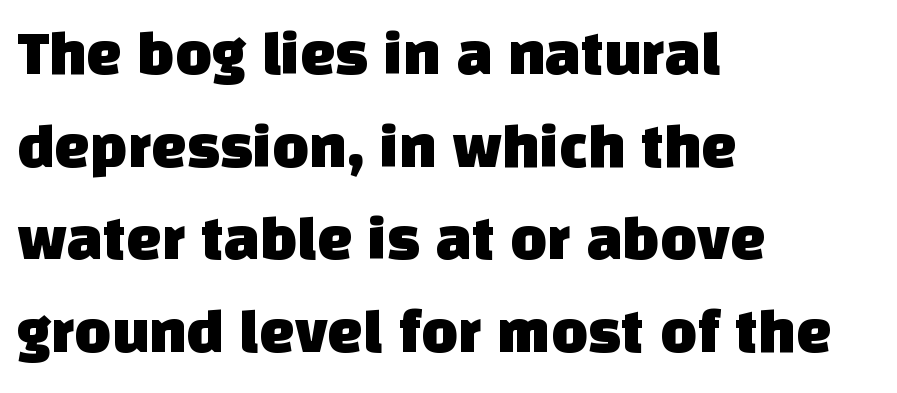
The image shows 63 px sans-serif type; set left-aligned, normal line spacing (1.47x), normal letter spacing, not underlined; low stroke contrast and a large x-height.
